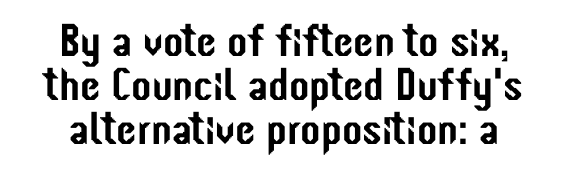
The image shows 46 px condensed sans-serif type, upright; set tight line spacing (0.96x), normal letter spacing, not underlined; low stroke contrast and a medium x-height.
